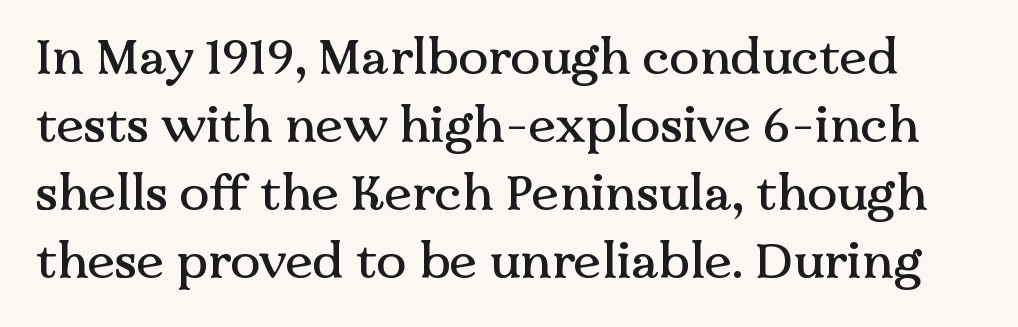
The image shows 50 px serif type, upright; set normal line spacing (1.36x), normal letter spacing, not underlined; medium stroke contrast and a medium x-height.
